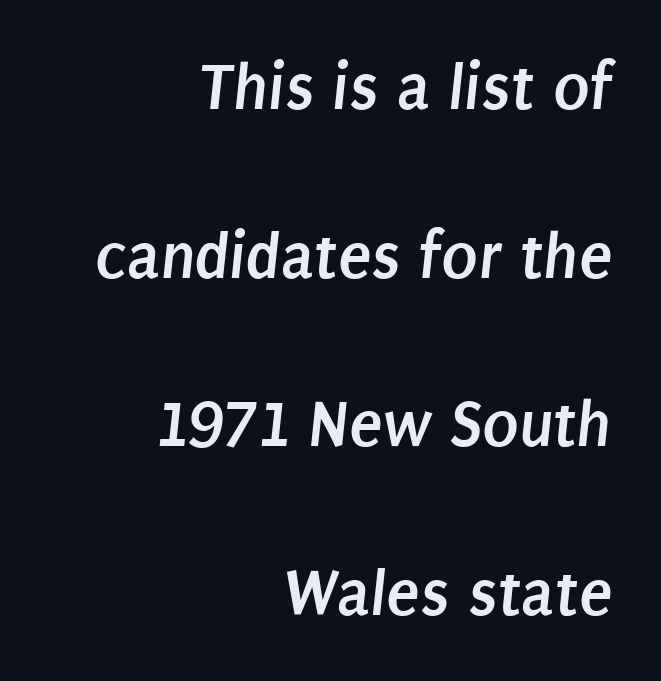
{"serif": "no", "bold": "yes", "weight": "semibold", "width": "condensed", "stroke_contrast": "low", "x_height": "large", "monospaced": "no", "underline": "no", "align": "right", "line_spacing": "loose", "line_spacing_ratio": 2.48, "letter_spacing": "normal", "letter_spacing_em": 0.0, "glyph_px": 68}
